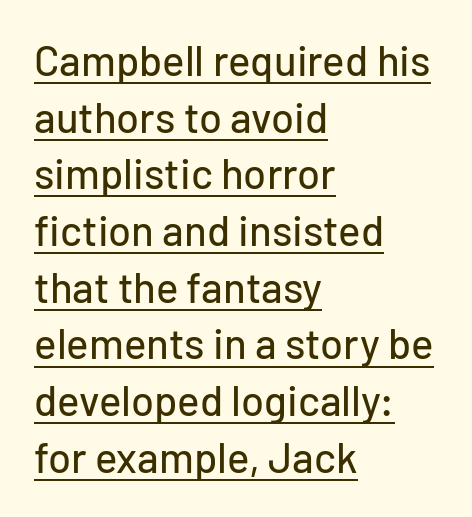
{"serif": "no", "italic": "no", "width": "normal", "stroke_contrast": "low", "x_height": "medium", "monospaced": "no", "underline": "yes", "align": "left", "line_spacing": "normal", "line_spacing_ratio": 1.35, "letter_spacing": "normal", "letter_spacing_em": 0.0, "glyph_px": 42}
